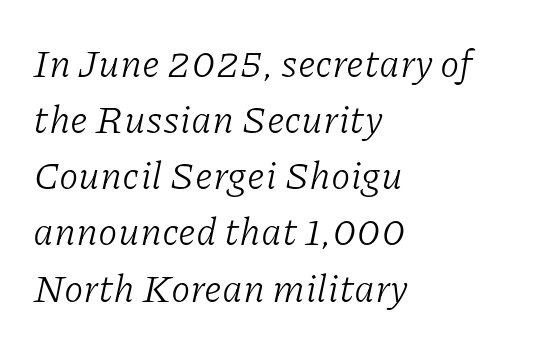
The font family rendered here belongs to the serif group. The passage shown has conventional tracking throughout. Heft: none added — not bold. Each letter keeps its own natural width here, so spacing adapts to shape. The compositor pushed each line to the left boundary. The designer left line spacing at the default.
